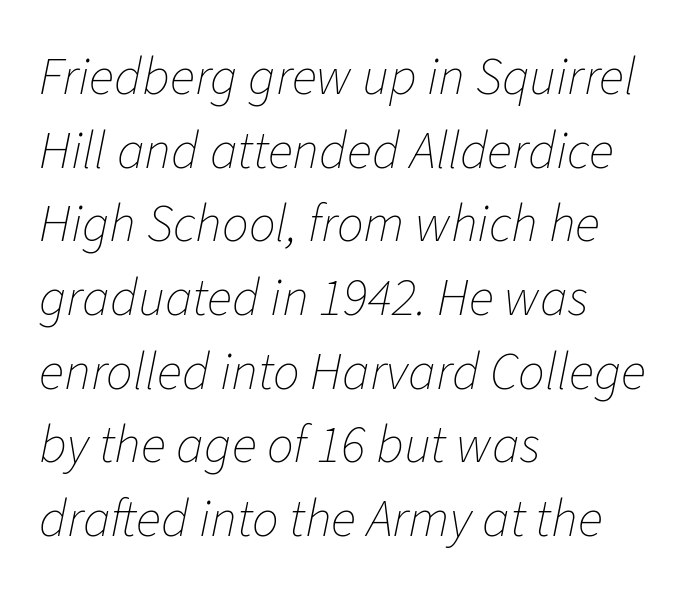
There is no visible air inserted between adjacent glyphs. Teacher's note: observe the even left margin — that is flush-left alignment. Has an underline been added? It has not. A typesetter would call this leading conventional body-copy spacing. No heavy texture on the line: the type isn't bold. This sample has the flowing, uneven cadence of proportional lettering.
